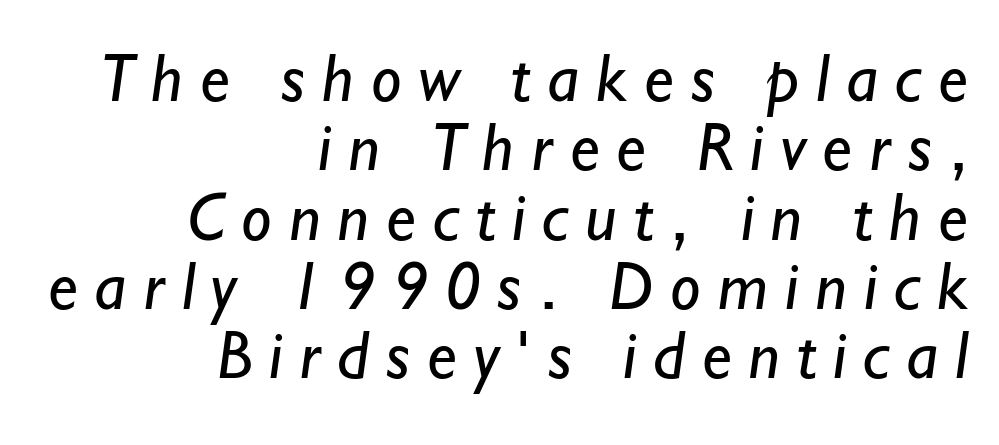
Q: Is the text bold? A: No.
Q: Is the typeface a serif or a sans-serif typeface? A: Sans-serif.
Q: Is the text underlined? A: No.
Q: How is the paragraph aligned? A: Right-aligned.
Q: Is the spacing between letters normal or unusually wide? A: Unusually wide.
Q: Is the spacing between lines tight, normal or loose? A: Tight.
Q: Width (condensed, normal, or wide)? A: Normal.
Q: Stroke contrast? A: Low.
Q: x-height? A: Small.
Q: Monospaced? A: No.
